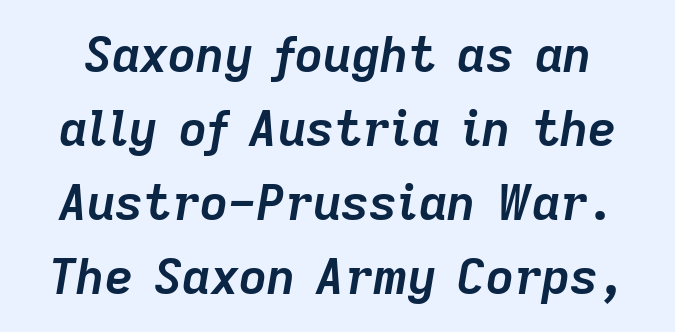
The image shows 49 px semibold type, italic (leaning right); set normal line spacing (1.51x), normal letter spacing, not underlined; low stroke contrast and a medium x-height.
